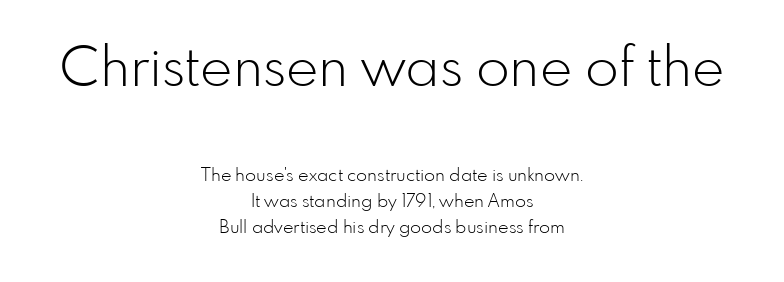
The image shows 55 px light sans-serif type, upright; set centered, normal line spacing (1.44x), normal letter spacing, not underlined; the first (top) block is 3.06x larger; low stroke contrast and a small x-height.
